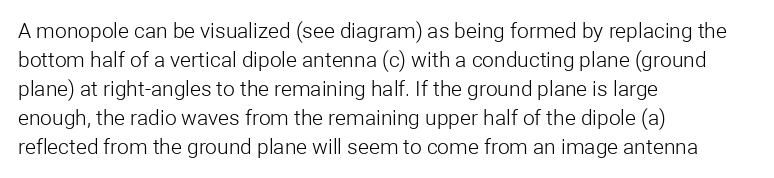
Q: Is the text bold? A: No.
Q: Is the text italic (slanted)? A: No, it is upright.
Q: Is the text underlined? A: No.
Q: How is the paragraph aligned? A: Left-aligned.
Q: Is the spacing between letters normal or unusually wide? A: Normal.
Q: Is the spacing between lines tight, normal or loose? A: Normal.
